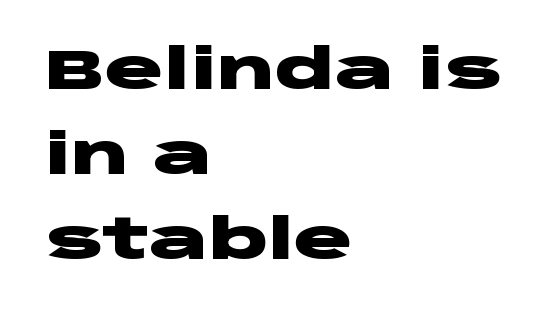
The image shows 55 px heavy, wide sans-serif type, upright; set left-aligned, normal line spacing (1.55x), normal letter spacing, not underlined; low stroke contrast and a large x-height.
